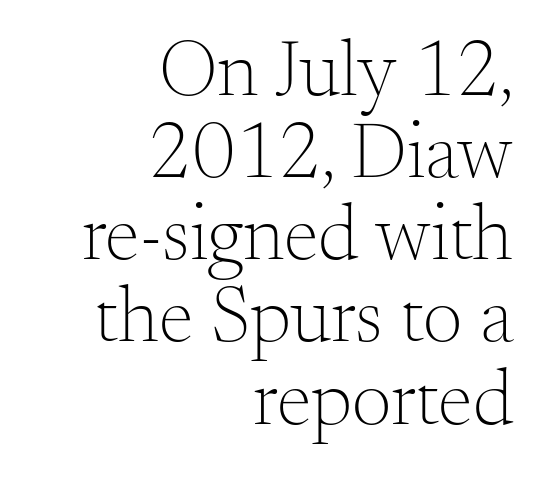
{"serif": "yes", "italic": "no", "bold": "no", "weight": "light", "width": "normal", "stroke_contrast": "medium", "x_height": "small", "monospaced": "no", "underline": "no", "align": "right", "line_spacing": "tight", "line_spacing_ratio": 1.04, "letter_spacing": "normal", "letter_spacing_em": 0.0, "glyph_px": 79}
